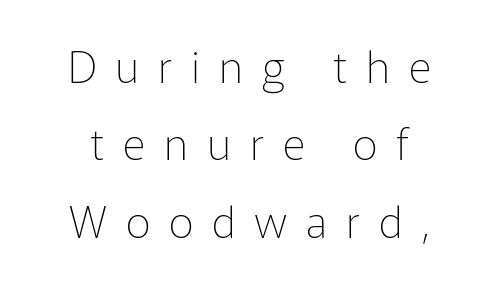
Q: Is the text bold? A: No.
Q: Is the text italic (slanted)? A: No, it is upright.
Q: Is the typeface a serif or a sans-serif typeface? A: Sans-serif.
Q: Is the text underlined? A: No.
Q: How is the paragraph aligned? A: Centered.
Q: Is the spacing between letters normal or unusually wide? A: Unusually wide.
Q: Width (condensed, normal, or wide)? A: Normal.
Q: Stroke contrast? A: Low.
Q: x-height? A: Medium.
Q: Monospaced? A: No.
